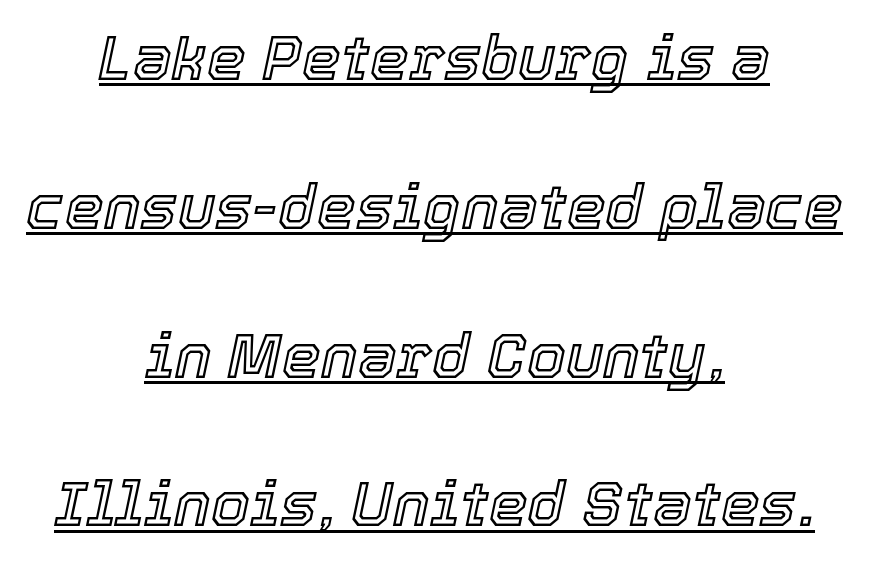
The image shows 62 px text type, italic (leaning right); set centered, loose line spacing (2.4x), normal letter spacing, underlined; a medium x-height.
